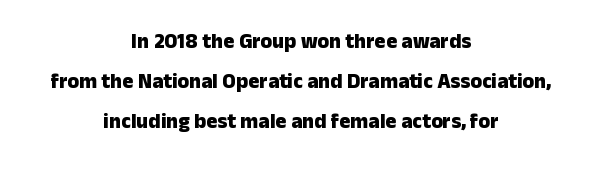
{"italic": "no", "bold": "yes", "underline": "no", "align": "center", "line_spacing": "loose", "line_spacing_ratio": 1.91, "letter_spacing": "normal", "letter_spacing_em": 0.0, "glyph_px": 21}
